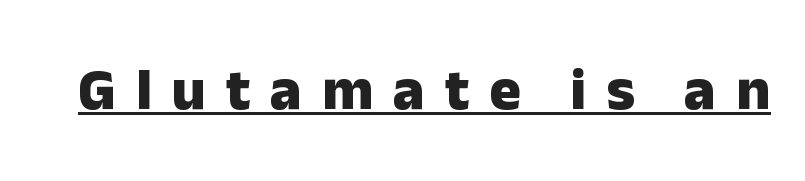
{"serif": "no", "italic": "no", "bold": "yes", "weight": "heavy", "width": "normal", "stroke_contrast": "low", "x_height": "medium", "monospaced": "no", "underline": "yes", "letter_spacing": "wide", "letter_spacing_em": 0.34, "glyph_px": 59}
